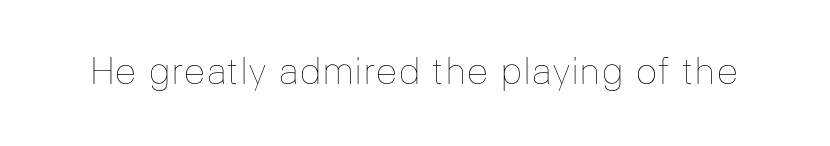
Q: Is the text bold? A: No.
Q: Is the text italic (slanted)? A: No, it is upright.
Q: Is the text underlined? A: No.
Q: Is the spacing between letters normal or unusually wide? A: Normal.
Q: Width (condensed, normal, or wide)? A: Normal.
Q: Stroke contrast? A: Low.
Q: x-height? A: Medium.
Q: Monospaced? A: No.
